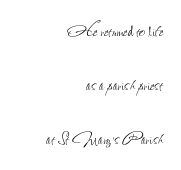
This sample is right-justified, so line beginnings fall wherever the words allow. Compared with a typical body face, this is equally light or lighter still. This rendering leaves character spacing at its baseline value. The passage shown is not underscored anywhere. This block would shrink considerably if given ordinary leading; it's expanded now.
